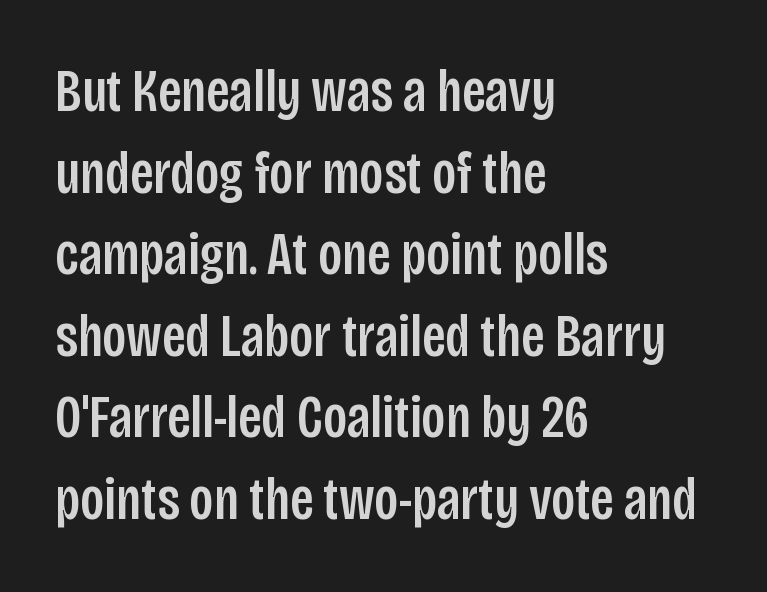
{"serif": "no", "italic": "no", "width": "condensed", "stroke_contrast": "low", "x_height": "large", "monospaced": "no", "underline": "no", "align": "left", "line_spacing": "normal", "line_spacing_ratio": 1.36, "letter_spacing": "normal", "letter_spacing_em": 0.0, "glyph_px": 60}
